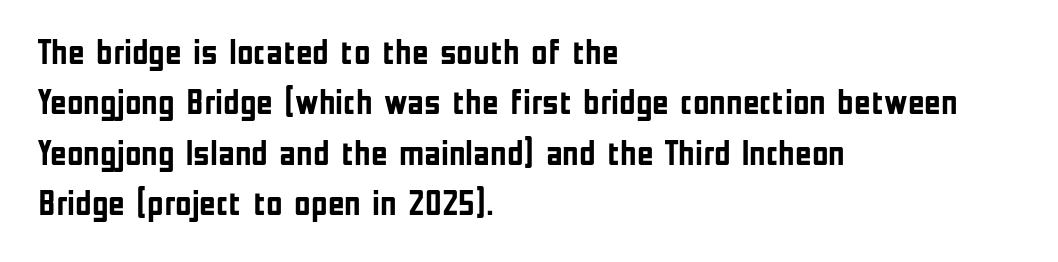
{"serif": "no", "italic": "no", "bold": "yes", "weight": "semibold", "width": "condensed", "stroke_contrast": "low", "x_height": "medium", "monospaced": "no", "underline": "no", "align": "left", "line_spacing": "normal", "line_spacing_ratio": 1.4, "letter_spacing": "normal", "letter_spacing_em": 0.0, "glyph_px": 36}
